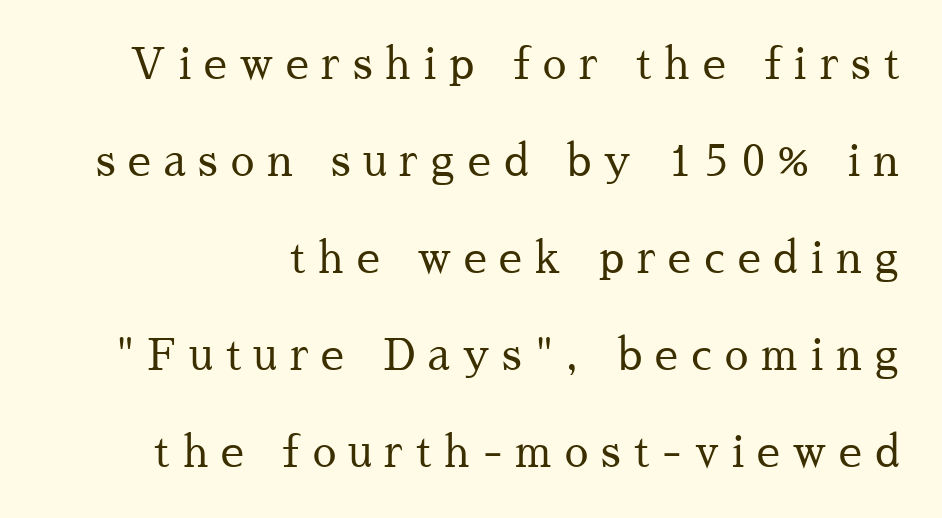
Q: Is the text bold? A: No.
Q: Is the text italic (slanted)? A: No, it is upright.
Q: Is the typeface a serif or a sans-serif typeface? A: Serif.
Q: Is the text underlined? A: No.
Q: How is the paragraph aligned? A: Right-aligned.
Q: Is the spacing between letters normal or unusually wide? A: Unusually wide.
Q: Is the spacing between lines tight, normal or loose? A: Loose.
Q: Width (condensed, normal, or wide)? A: Normal.
Q: Stroke contrast? A: Medium.
Q: x-height? A: Medium.
Q: Monospaced? A: No.
